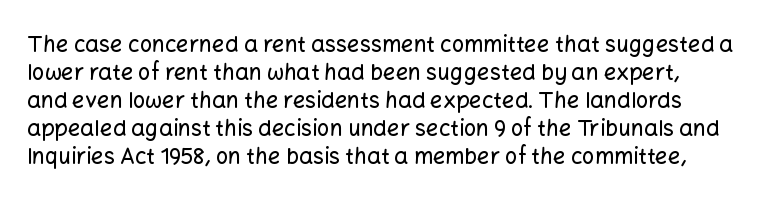
The image shows 22 px text type, upright; set left-aligned, normal line spacing (1.27x), normal letter spacing, not underlined.
